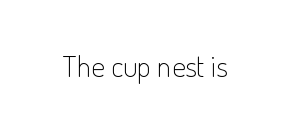
Q: Is the text bold? A: No.
Q: Is the text italic (slanted)? A: No, it is upright.
Q: Is the typeface a serif or a sans-serif typeface? A: Sans-serif.
Q: Is the text underlined? A: No.
Q: Is the spacing between letters normal or unusually wide? A: Normal.
Q: Width (condensed, normal, or wide)? A: Condensed.
Q: Stroke contrast? A: Low.
Q: x-height? A: Small.
Q: Monospaced? A: No.
